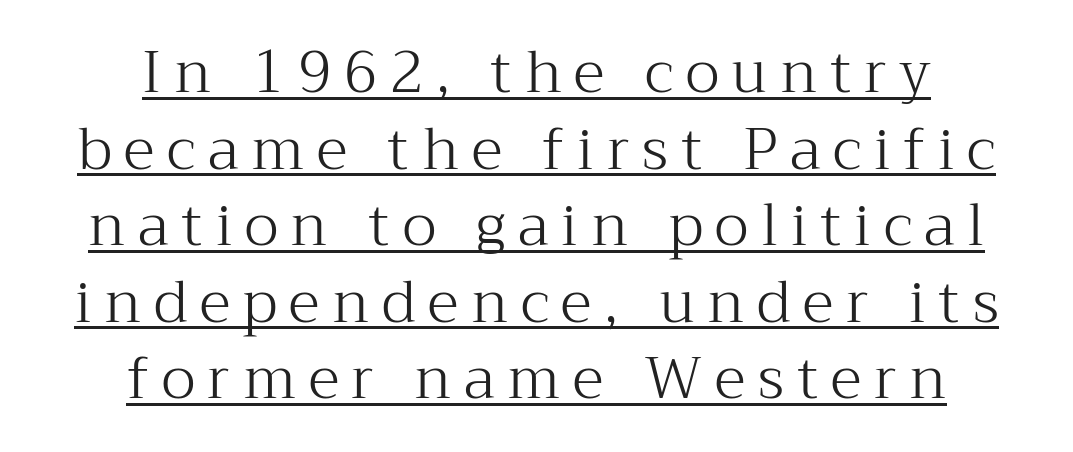
Note the varied advance widths — an 'i' is clearly narrower than an 'm'. Neither beginnings nor endings align; midpoints do. Unlike a clean sans, this face finishes its strokes with serifs. The rendered words wear a rule along their underside.
